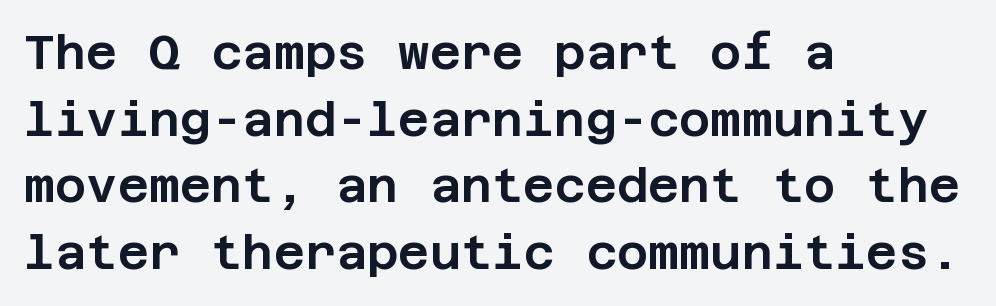
{"serif": "no", "italic": "no", "width": "normal", "stroke_contrast": "low", "x_height": "large", "underline": "no", "align": "left", "line_spacing": "normal", "line_spacing_ratio": 1.39, "letter_spacing": "normal", "letter_spacing_em": 0.0, "glyph_px": 48}
